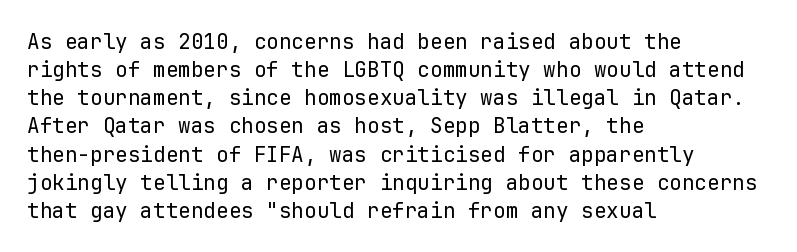
The image shows 21 px text type, upright; set left-aligned, normal line spacing (1.34x), normal letter spacing, not underlined.
